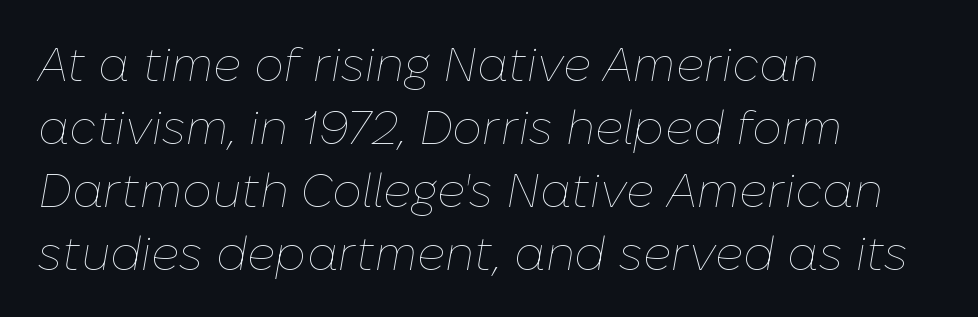
{"italic": "yes", "lean": "right", "slant_degrees": 10, "bold": "no", "weight": "thin", "width": "normal", "stroke_contrast": "low", "x_height": "medium", "monospaced": "no", "underline": "no", "align": "left", "line_spacing": "normal", "line_spacing_ratio": 1.34, "letter_spacing": "normal", "letter_spacing_em": 0.0, "glyph_px": 47}
